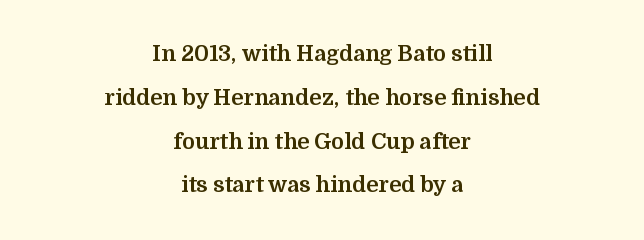
Q: Is the text bold? A: Yes.
Q: Is the text italic (slanted)? A: No, it is upright.
Q: Is the text underlined? A: No.
Q: How is the paragraph aligned? A: Centered.
Q: Is the spacing between letters normal or unusually wide? A: Normal.
Q: Is the spacing between lines tight, normal or loose? A: Loose.
